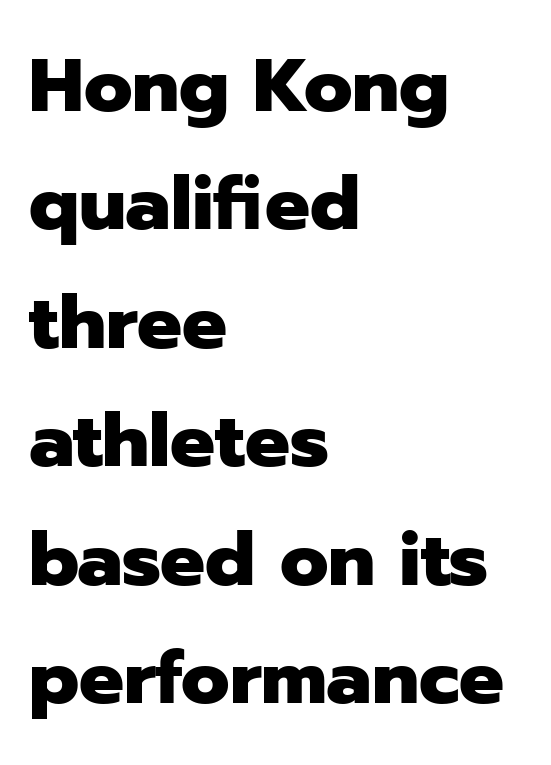
{"serif": "no", "italic": "no", "bold": "yes", "weight": "heavy", "width": "normal", "stroke_contrast": "low", "x_height": "medium", "monospaced": "no", "underline": "no", "align": "left", "line_spacing": "normal", "line_spacing_ratio": 1.58, "letter_spacing": "normal", "letter_spacing_em": 0.0, "glyph_px": 75}
